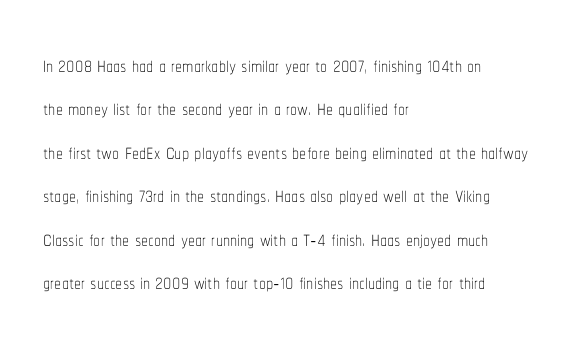
The passage shown has conventional tracking throughout. Check the space under the baseline: it is left empty. What's the leading like? Ordinary, nothing unusual. Here the designer chose a conventional face with non-uniform glyph widths. This rendering uses left alignment, leaving the right contour irregular. The strokes carry an ordinary text weight at most.
